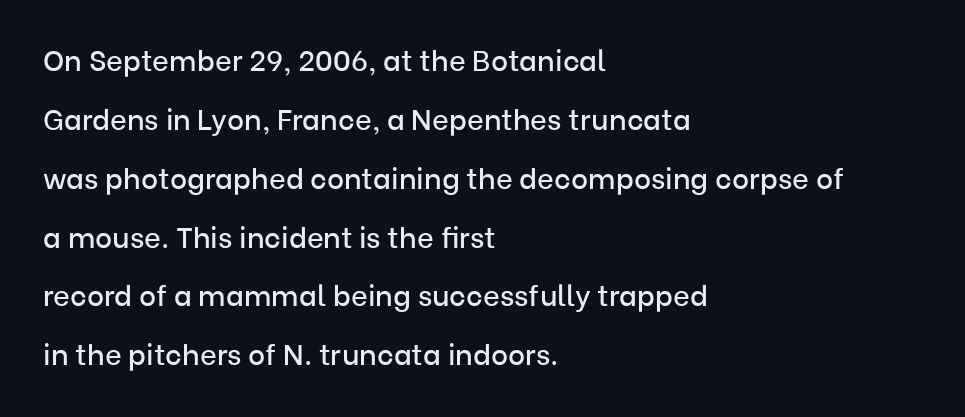
These lines are rendered in a variable-pitch font. Descenders hang freely into open space. The letters stand straight up with perfectly vertical stems. Does extra space separate the letters? No, they use regular spacing. Classification — sans serif. The block of text is sparse from top to bottom, with ample space between rows.
